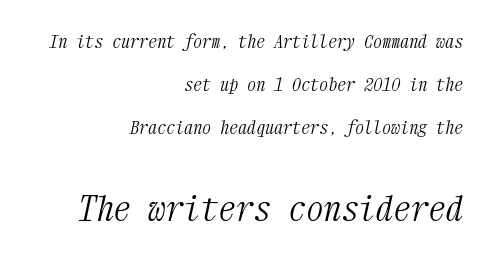
{"serif": "yes", "italic": "yes", "lean": "right", "slant_degrees": 12, "bold": "no", "weight": "light", "width": "condensed", "stroke_contrast": "medium", "x_height": "medium", "monospaced": "yes", "underline": "no", "align": "right", "line_spacing": "loose", "line_spacing_ratio": 2.39, "letter_spacing": "normal", "letter_spacing_em": 0.0, "larger_block": "second", "size_ratio": 1.94, "glyph_px": 35}
